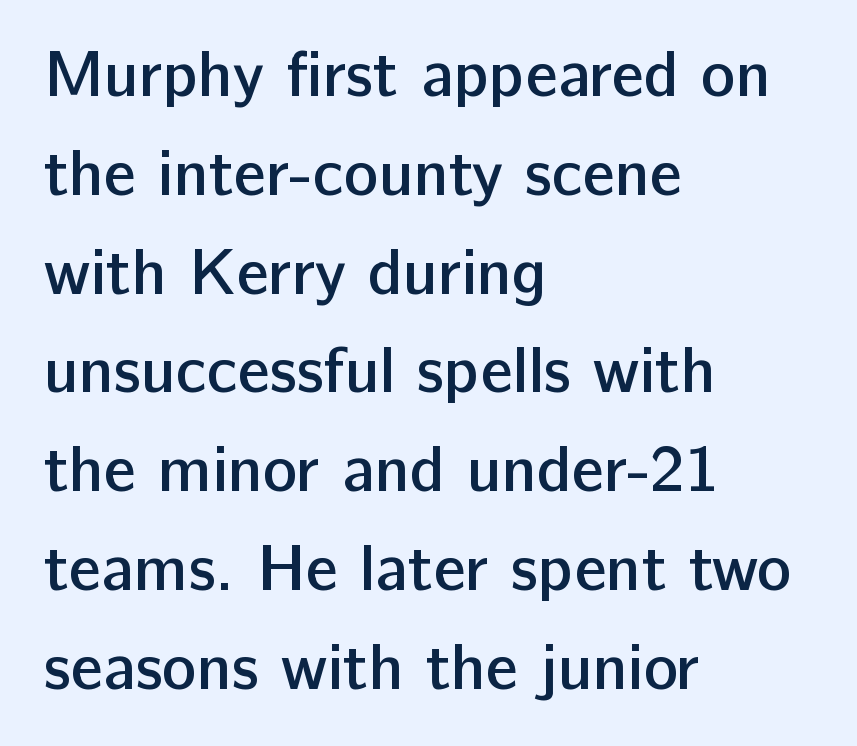
The paragraph shown leans on its left margin. Decoration check: the copy has no underline. Characters follow at the spacing the type designer built in. Think of a printed novel: that variable character pitch is what you see here.
